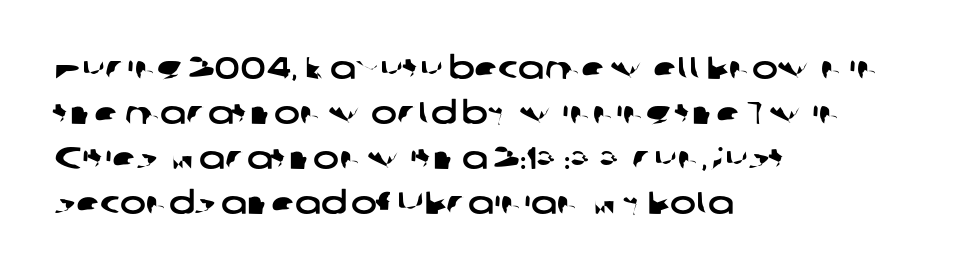
Left-aligned paragraph, ragged on the right. Nope, no serifs anywhere on these letters. The line-height multiplier appears to be the usual default. The words here are not underlined.
